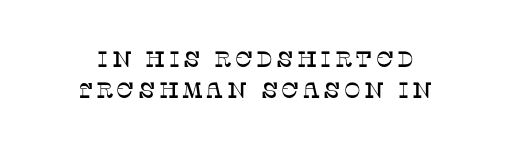
Q: Is the text italic (slanted)? A: No, it is upright.
Q: Is the text underlined? A: No.
Q: How is the paragraph aligned? A: Centered.
Q: Is the spacing between lines tight, normal or loose? A: Normal.
